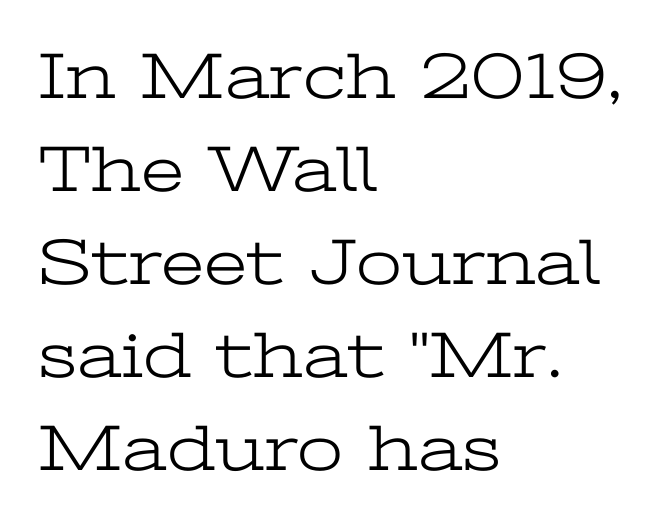
The image shows 66 px light, wide serif type, upright; set left-aligned, normal line spacing (1.41x), normal letter spacing, not underlined; low stroke contrast and a medium x-height.
